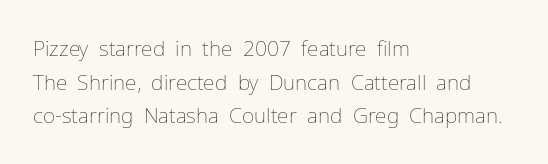
{"italic": "no", "bold": "no", "underline": "no", "align": "left", "line_spacing": "normal", "line_spacing_ratio": 1.6, "letter_spacing": "normal", "letter_spacing_em": 0.0, "glyph_px": 21}
